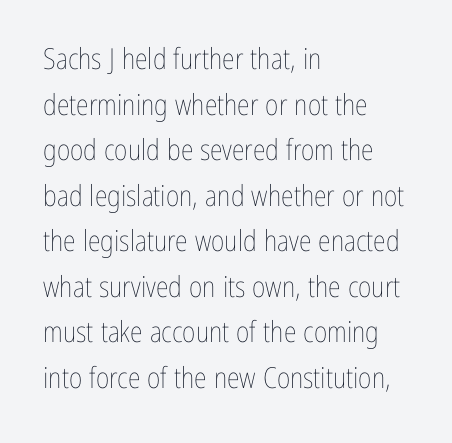
Q: Is the text bold? A: No.
Q: Is the text italic (slanted)? A: No, it is upright.
Q: Is the text underlined? A: No.
Q: How is the paragraph aligned? A: Left-aligned.
Q: Is the spacing between letters normal or unusually wide? A: Normal.
Q: Is the spacing between lines tight, normal or loose? A: Normal.
Q: Width (condensed, normal, or wide)? A: Condensed.
Q: Stroke contrast? A: Low.
Q: x-height? A: Medium.
Q: Monospaced? A: No.
